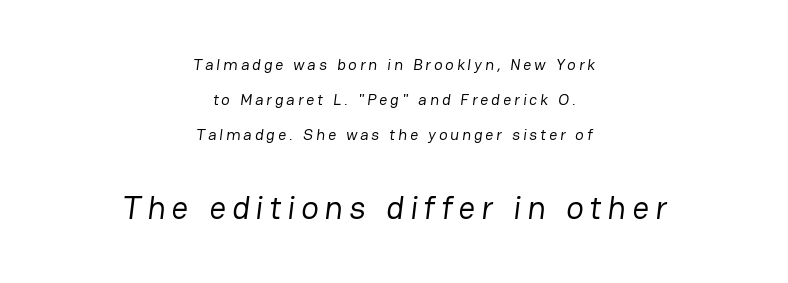
Q: Is the text bold? A: No.
Q: Is the typeface a serif or a sans-serif typeface? A: Sans-serif.
Q: Is the text underlined? A: No.
Q: How is the paragraph aligned? A: Centered.
Q: Is the spacing between lines tight, normal or loose? A: Loose.
Q: Which block of text is set in a larger size, the first (top) or the second (bottom)? A: The second (bottom) one.
Q: Width (condensed, normal, or wide)? A: Normal.
Q: Stroke contrast? A: Low.
Q: x-height? A: Medium.
Q: Monospaced? A: No.
